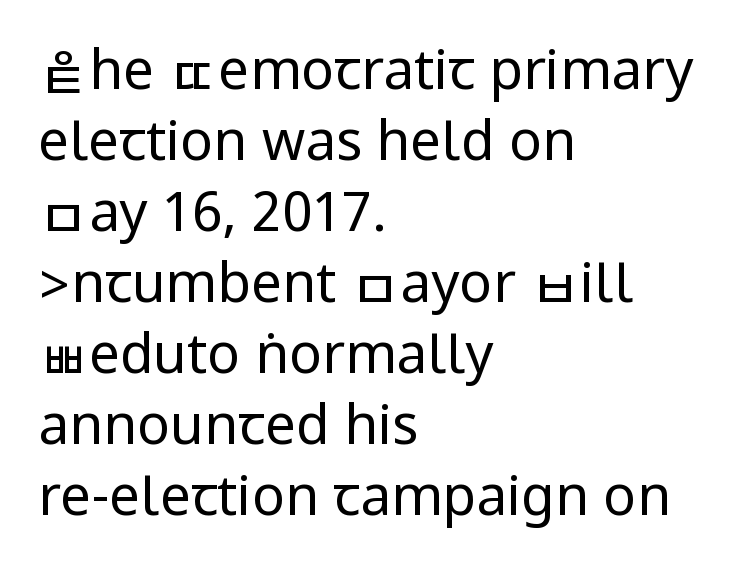
Underlining? Definitely not there. There is no visible air inserted between adjacent glyphs. Line spacing here is normal. It's the straight-up-and-down kind of type. No chunkiness to these letters — they're not bold.
